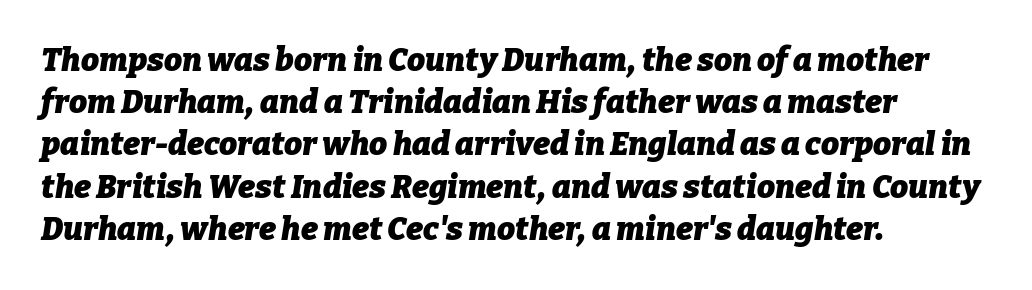
The image shows 32 px heavy type, italic (leaning right); set left-aligned, normal line spacing (1.32x), normal letter spacing, not underlined; low stroke contrast and a medium x-height.
